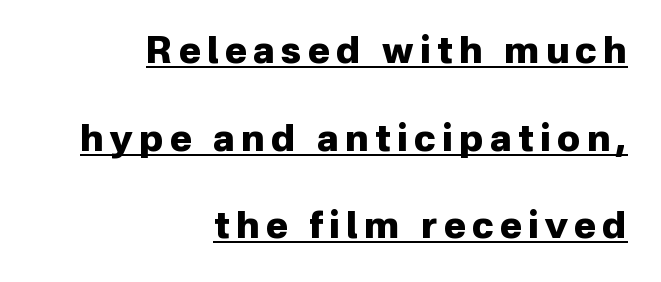
Q: Is the text bold? A: Yes.
Q: Is the text italic (slanted)? A: No, it is upright.
Q: Is the typeface a serif or a sans-serif typeface? A: Sans-serif.
Q: Is the text underlined? A: Yes.
Q: How is the paragraph aligned? A: Right-aligned.
Q: Is the spacing between lines tight, normal or loose? A: Loose.
Q: Width (condensed, normal, or wide)? A: Normal.
Q: Stroke contrast? A: Low.
Q: x-height? A: Medium.
Q: Monospaced? A: No.
